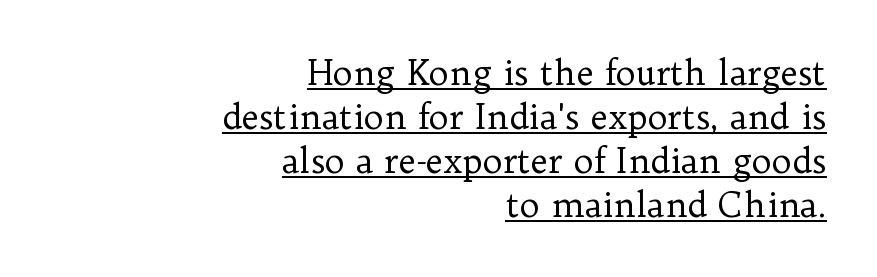
{"serif": "yes", "italic": "no", "bold": "no", "weight": "regular", "width": "normal", "stroke_contrast": "low", "x_height": "medium", "monospaced": "no", "underline": "yes", "align": "right", "line_spacing": "normal", "line_spacing_ratio": 1.29, "letter_spacing": "normal", "letter_spacing_em": 0.0, "glyph_px": 34}
